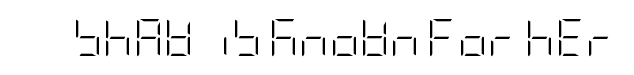
Q: Is the text bold? A: No.
Q: Is the text italic (slanted)? A: No, it is upright.
Q: Is the typeface a serif or a sans-serif typeface? A: Sans-serif.
Q: Is the text underlined? A: No.
Q: Is the spacing between letters normal or unusually wide? A: Normal.
Q: Width (condensed, normal, or wide)? A: Condensed.
Q: Stroke contrast? A: Low.
Q: x-height? A: Large.
